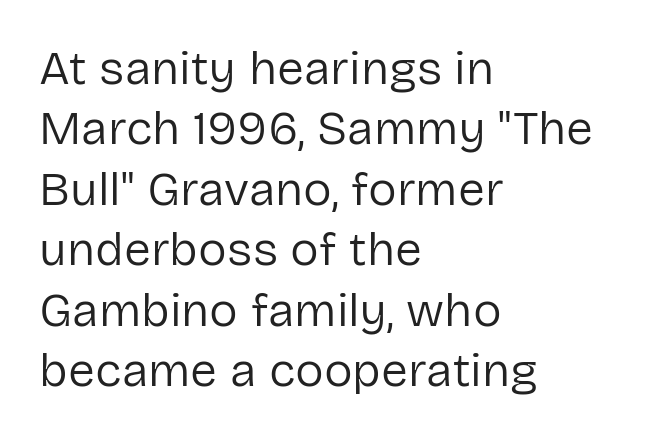
{"serif": "no", "italic": "no", "bold": "no", "weight": "regular", "width": "normal", "stroke_contrast": "low", "x_height": "medium", "monospaced": "no", "underline": "no", "align": "left", "line_spacing": "normal", "line_spacing_ratio": 1.26, "letter_spacing": "normal", "letter_spacing_em": 0.0, "glyph_px": 48}
